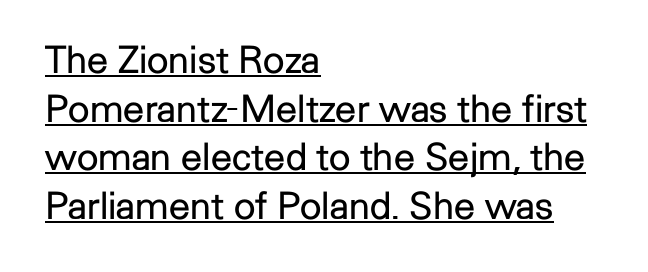
The specimen reads as upright at a glance. The designer left line spacing at the default. Default kerning and tracking; the words read as compact shapes. Looks like regular typesetting: each glyph gets only the width it needs. These lines are composed in type without serifs. Weight: in the light-to-regular range.
